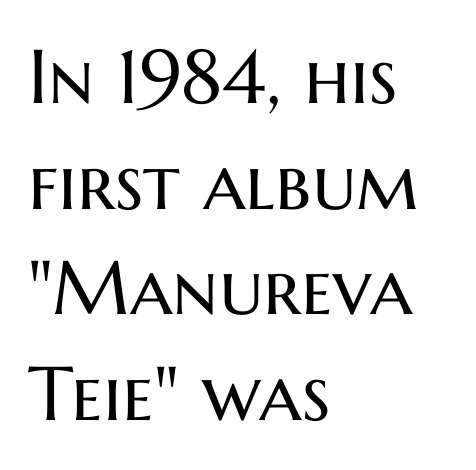
Q: Is the text bold? A: No.
Q: Is the text italic (slanted)? A: No, it is upright.
Q: Is the typeface a serif or a sans-serif typeface? A: Sans-serif.
Q: Is the text underlined? A: No.
Q: How is the paragraph aligned? A: Left-aligned.
Q: Is the spacing between letters normal or unusually wide? A: Normal.
Q: Is the spacing between lines tight, normal or loose? A: Normal.
Q: Width (condensed, normal, or wide)? A: Normal.
Q: Stroke contrast? A: Medium.
Q: x-height? A: Medium.
Q: Monospaced? A: No.
